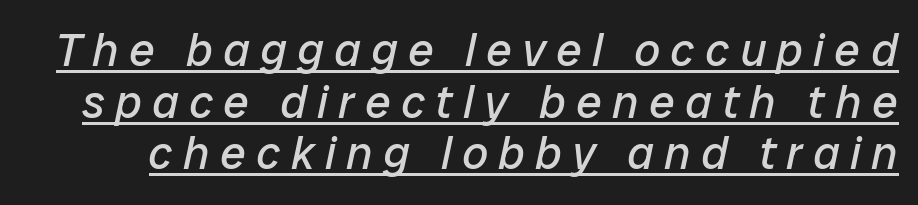
Q: Is the text bold? A: No.
Q: Is the text italic (slanted)? A: Yes, it leans right by about 12 degrees.
Q: Is the text underlined? A: Yes.
Q: Is the spacing between letters normal or unusually wide? A: Unusually wide.
Q: Is the spacing between lines tight, normal or loose? A: Tight.
Q: Width (condensed, normal, or wide)? A: Normal.
Q: Stroke contrast? A: Low.
Q: x-height? A: Medium.
Q: Monospaced? A: No.
